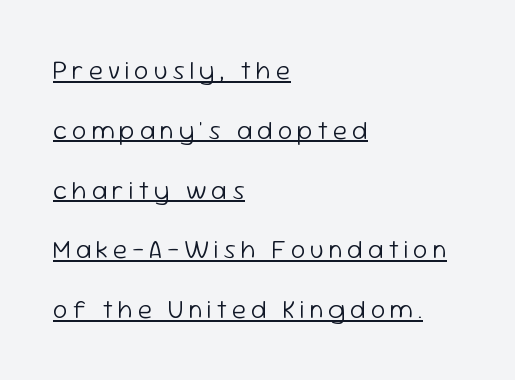
Widely set lines give the paragraph a tall, airy silhouette. Characters remain perfectly vertical along every line. Weight class: somewhere from thin through regular. The typesetter has applied underlining to the passage shown.
